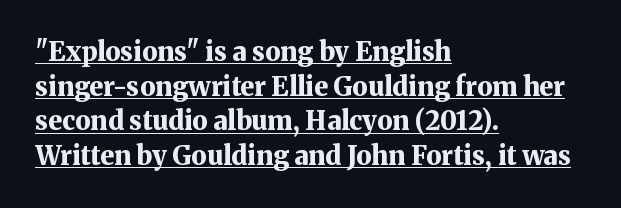
These lines carry a lot of weight — the face is fully bold. Horizontally, the lines are justified to the leading edge only. Regular leading. The string is rendered with underlining switched on. Does the lettering tilt? It doesn't — this is upright. Nothing unusual about the tracking: characters are spaced as the font intends.
